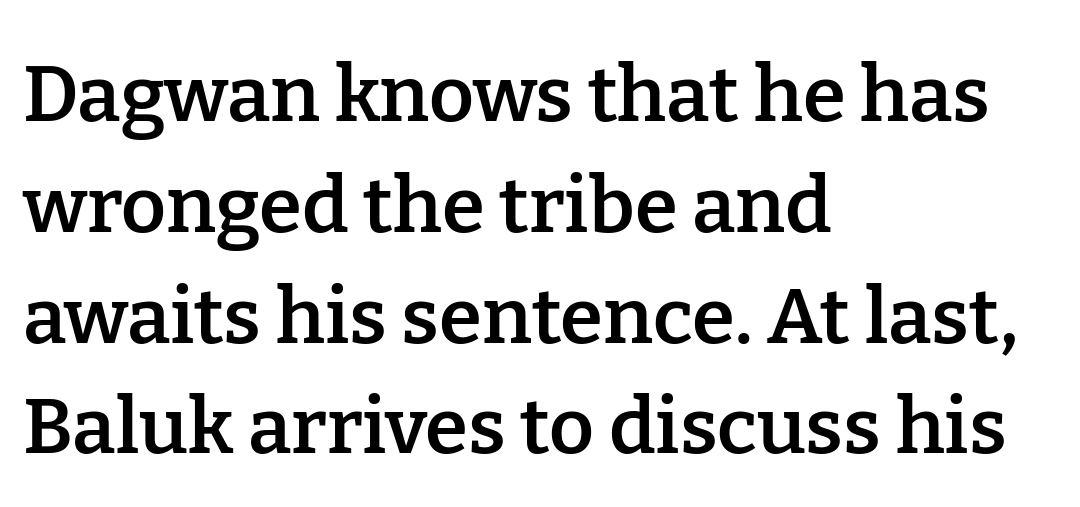
The image shows 78 px semibold serif type, upright; set left-aligned, normal line spacing (1.42x), normal letter spacing, not underlined; low stroke contrast and a medium x-height.
